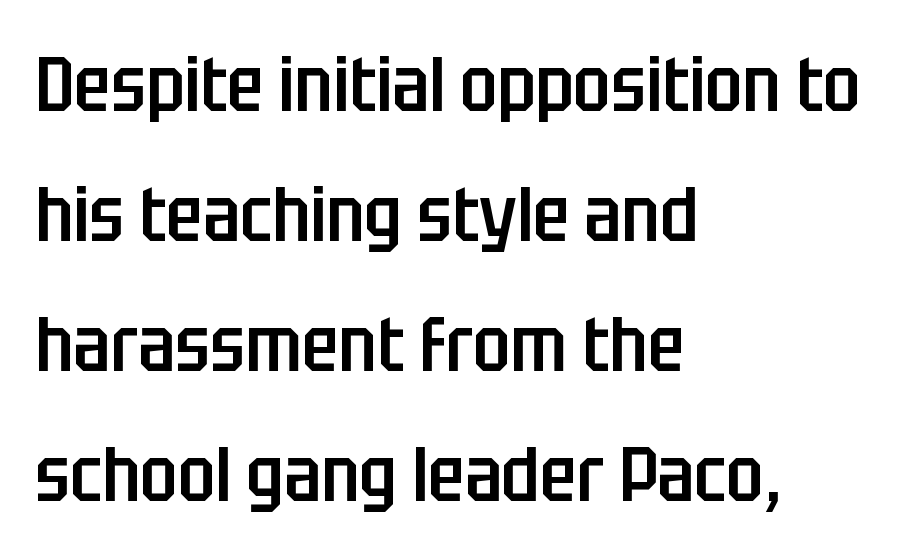
{"serif": "no", "italic": "no", "bold": "semi", "weight": "semibold", "width": "condensed", "stroke_contrast": "low", "x_height": "large", "monospaced": "no", "underline": "no", "align": "left", "line_spacing_ratio": 1.71, "letter_spacing": "normal", "letter_spacing_em": 0.0, "glyph_px": 76}
